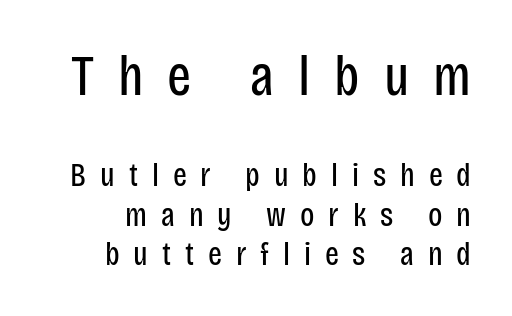
{"serif": "no", "italic": "no", "bold": "no", "weight": "regular", "width": "condensed", "stroke_contrast": "low", "x_height": "large", "monospaced": "no", "underline": "no", "line_spacing_ratio": 1.2, "letter_spacing": "wide", "letter_spacing_em": 0.42, "larger_block": "first", "size_ratio": 1.73, "glyph_px": 57}
